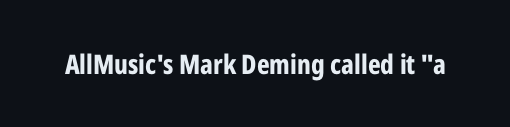
{"italic": "no", "bold": "yes", "underline": "no", "letter_spacing": "normal", "letter_spacing_em": 0.0, "glyph_px": 27}
